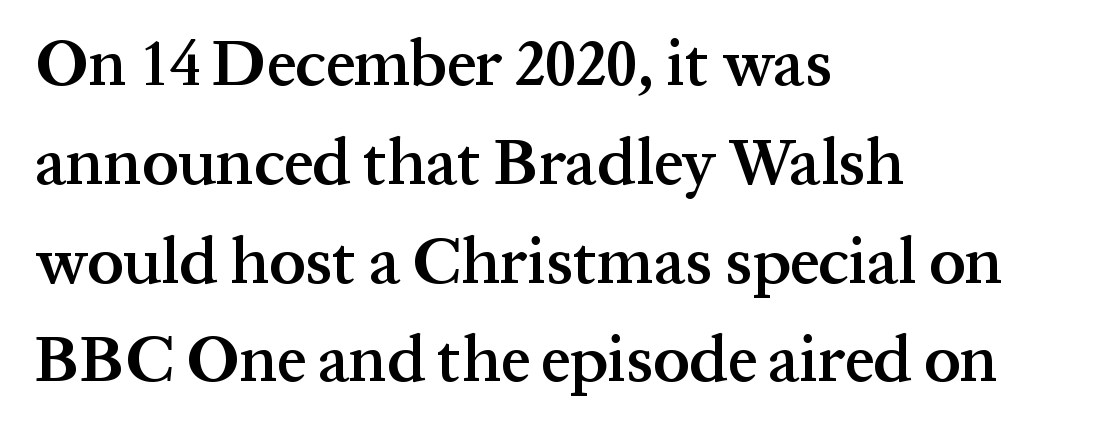
When letters stand straight like this, we call the style roman or upright. The letters advance in unequal steps, a hallmark of proportional type. Leading matches the norm, producing a regular column. Slightly chunky letters — semibold, I'd say, not full bold. The rendering anchors every line to the left-hand side. Students, note that the glyphs here touch the page at normal intervals.
